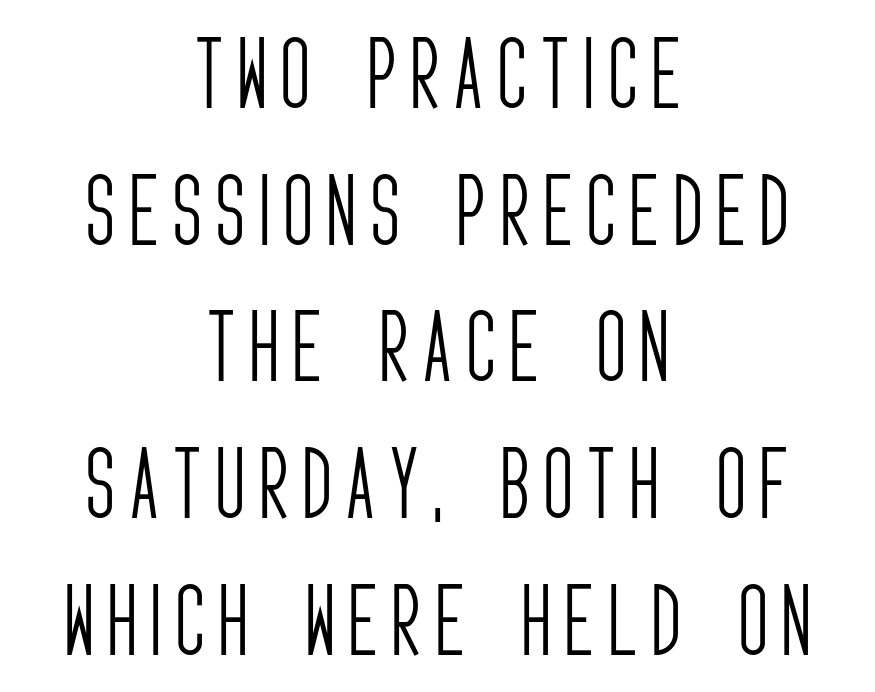
Looks like regular typesetting: each glyph gets only the width it needs. In CSS terms this would be text-align: center. Font category for this specimen: sans-serif. This is roman type, the default non-slanted kind.
